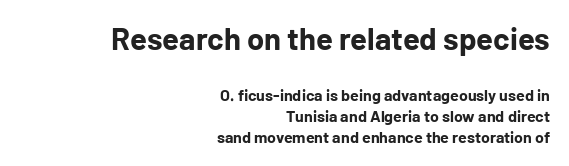
Q: Is the text bold? A: Yes.
Q: Is the text italic (slanted)? A: No, it is upright.
Q: Is the typeface a serif or a sans-serif typeface? A: Sans-serif.
Q: Is the text underlined? A: No.
Q: How is the paragraph aligned? A: Right-aligned.
Q: Is the spacing between letters normal or unusually wide? A: Normal.
Q: Is the spacing between lines tight, normal or loose? A: Normal.
Q: Which block of text is set in a larger size, the first (top) or the second (bottom)? A: The first (top) one.
Q: Width (condensed, normal, or wide)? A: Normal.
Q: Stroke contrast? A: Low.
Q: x-height? A: Medium.
Q: Monospaced? A: No.
